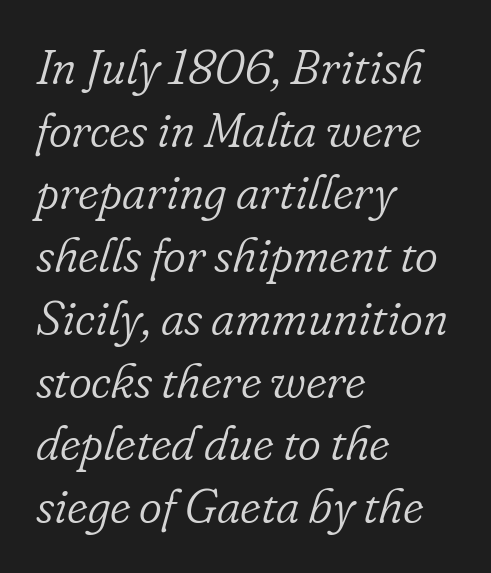
Each letter keeps its own natural width here, so spacing adapts to shape. To sum up the face: it has serifs. Compared with a typical body face, this is equally light or lighter still. Reading down the column, the eye jumps a familiar distance to each next line.
